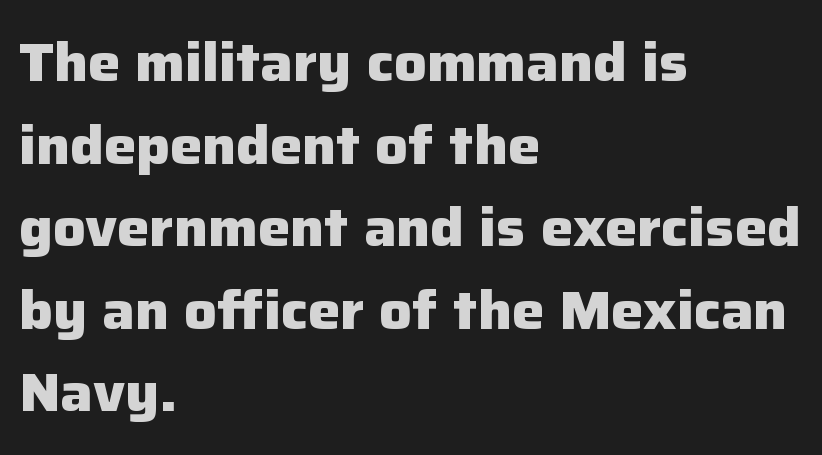
Q: Is the text bold? A: Yes.
Q: Is the text italic (slanted)? A: No, it is upright.
Q: Is the typeface a serif or a sans-serif typeface? A: Sans-serif.
Q: Is the text underlined? A: No.
Q: How is the paragraph aligned? A: Left-aligned.
Q: Is the spacing between letters normal or unusually wide? A: Normal.
Q: Is the spacing between lines tight, normal or loose? A: Normal.
Q: Width (condensed, normal, or wide)? A: Normal.
Q: Stroke contrast? A: Low.
Q: x-height? A: Medium.
Q: Monospaced? A: No.
